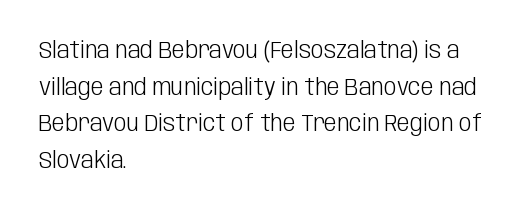
{"italic": "no", "bold": "no", "underline": "no", "align": "left", "line_spacing": "normal", "line_spacing_ratio": 1.59, "letter_spacing": "normal", "letter_spacing_em": 0.0, "glyph_px": 23}
